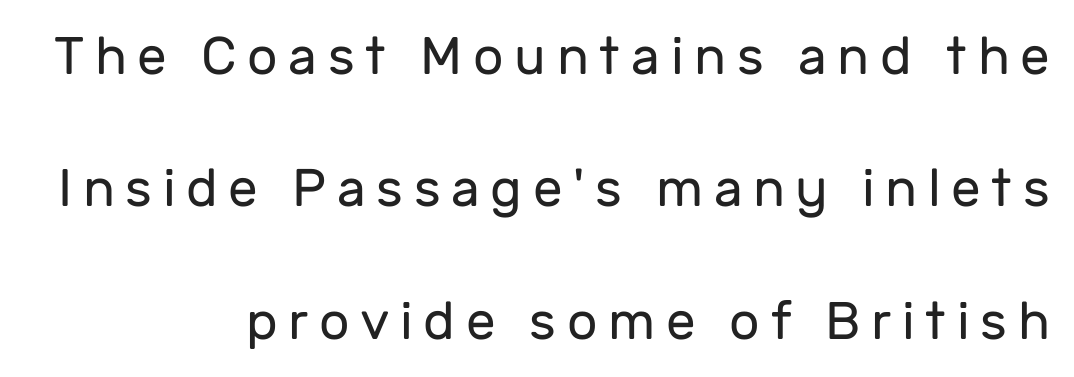
Q: Is the text bold? A: No.
Q: Is the text italic (slanted)? A: No, it is upright.
Q: Is the typeface a serif or a sans-serif typeface? A: Sans-serif.
Q: Is the text underlined? A: No.
Q: How is the paragraph aligned? A: Right-aligned.
Q: Is the spacing between letters normal or unusually wide? A: Unusually wide.
Q: Is the spacing between lines tight, normal or loose? A: Loose.
Q: Width (condensed, normal, or wide)? A: Normal.
Q: Stroke contrast? A: Low.
Q: x-height? A: Medium.
Q: Monospaced? A: No.
